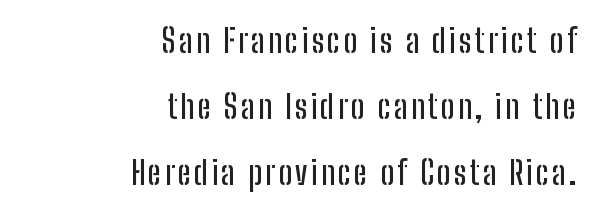
The image shows 32 px condensed sans-serif type, upright; set right-aligned, loose line spacing (2.07x), not underlined; low stroke contrast and a medium x-height.
